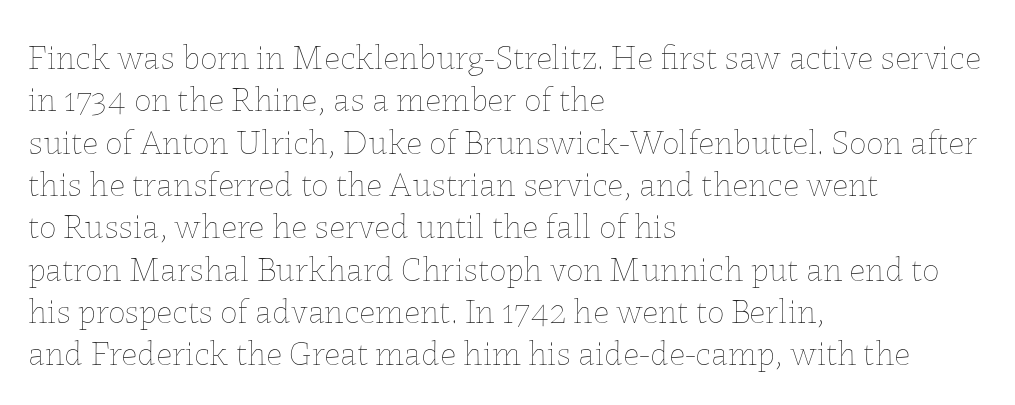
{"italic": "no", "bold": "no", "weight": "thin", "width": "normal", "stroke_contrast": "low", "x_height": "medium", "monospaced": "no", "underline": "no", "align": "left", "line_spacing_ratio": 1.21, "letter_spacing": "normal", "letter_spacing_em": 0.0, "glyph_px": 35}
